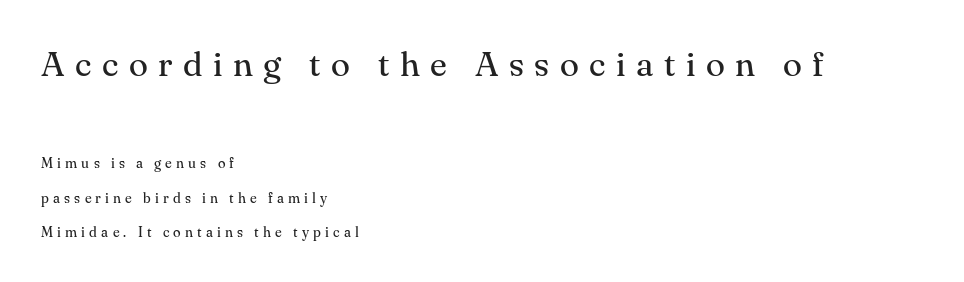
The image shows 35 px regular-weight serif type, upright; set left-aligned, loose line spacing (2.44x), unusually wide letter spacing (+0.3 em), not underlined; the first (top) block is 2.5x larger; medium stroke contrast and a small x-height.
